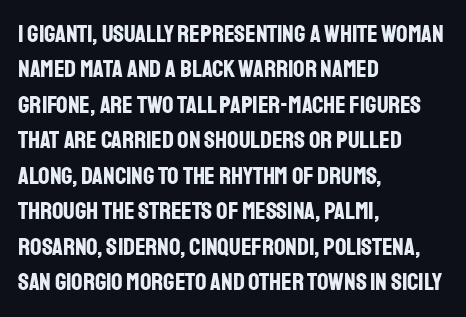
The image shows 25 px bold type, upright; set left-aligned, normal line spacing (1.42x), normal letter spacing, not underlined.
